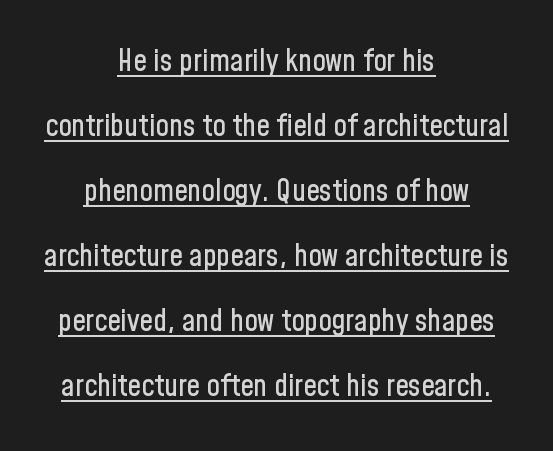
Characters remain perfectly vertical along every line. Letterform terminals end flat and unadorned throughout the passage. Casual observation: everything's sitting right in the middle. Does extra space separate the letters? No, they use regular spacing.
